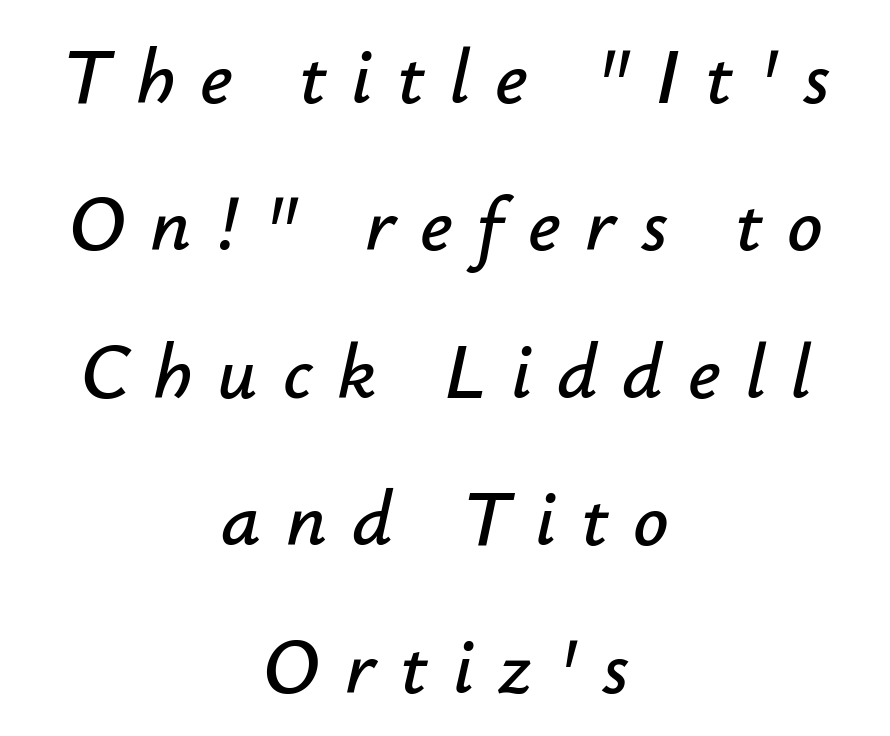
Students, note that the glyphs here are deliberately spaced far apart. Style check: oblique. Proportional: the letters do not fall into vertical columns. Underlining? Definitely not there.
